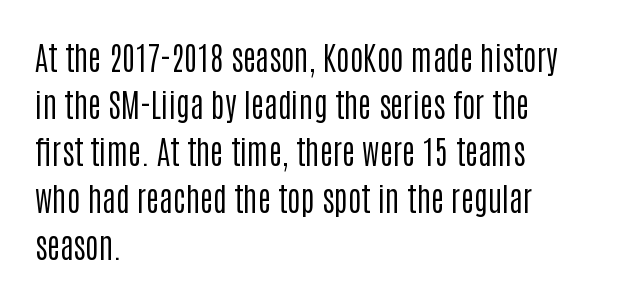
Q: Is the text bold? A: No.
Q: Is the text italic (slanted)? A: No, it is upright.
Q: Is the typeface a serif or a sans-serif typeface? A: Sans-serif.
Q: Is the text underlined? A: No.
Q: How is the paragraph aligned? A: Left-aligned.
Q: Is the spacing between letters normal or unusually wide? A: Normal.
Q: Is the spacing between lines tight, normal or loose? A: Normal.
Q: Width (condensed, normal, or wide)? A: Condensed.
Q: Stroke contrast? A: Low.
Q: x-height? A: Large.
Q: Monospaced? A: No.
